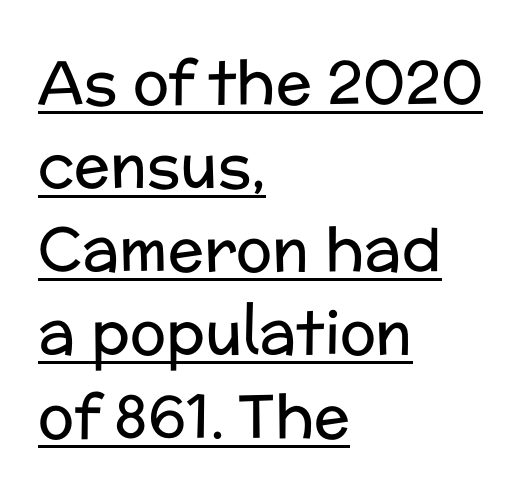
The horizontal fit of the characters is conventional and even. The letters look calm and open, with moderate or lighter stems. The letters stand upright; this is a roman face. The glyphs in this specimen are sans serif.
